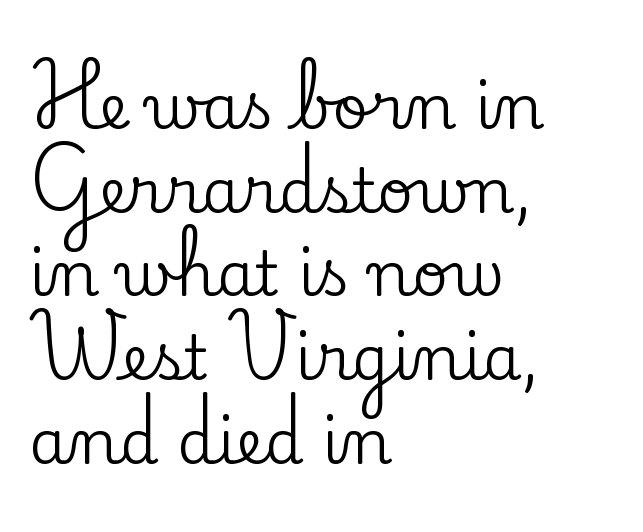
{"serif": "yes", "italic": "no", "width": "normal", "stroke_contrast": "low", "x_height": "small", "monospaced": "no", "underline": "no", "align": "left", "line_spacing": "normal", "line_spacing_ratio": 1.35, "letter_spacing": "normal", "letter_spacing_em": 0.0, "glyph_px": 62}
